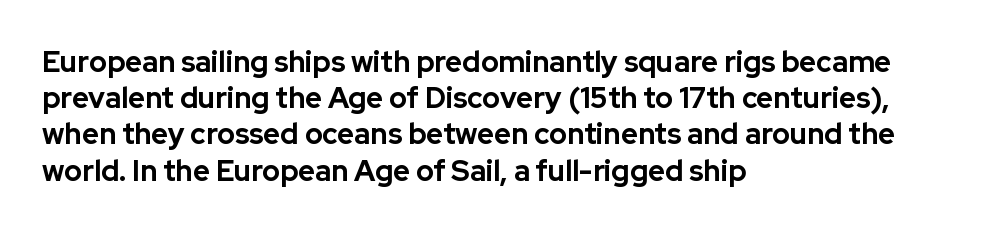
Line beginnings align vertically; line endings do not. A clean baseline with only descenders dipping below it. I'd describe the lettering as bold — thick and assertive. Observe the ordinary spacing: letters are neighbours, not strangers. Is this a sans? Yes — the strokes have no serifs.
